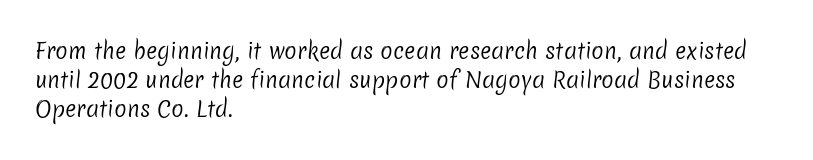
The image shows 21 px text type; set left-aligned, normal line spacing (1.37x), normal letter spacing, not underlined.
